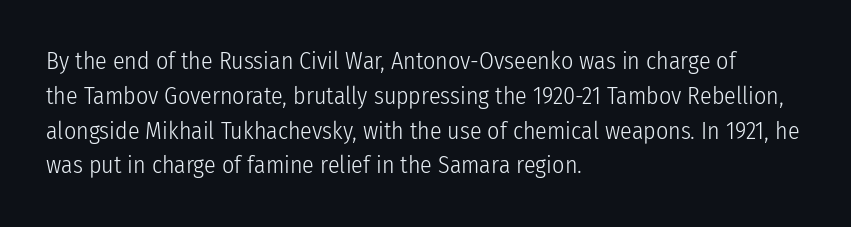
Summary of weight: not heavy and not bold. The passage shown stacks its lines at a standard gap. Upright lettering throughout. Tracking value appears to be zero — textbook default spacing.
